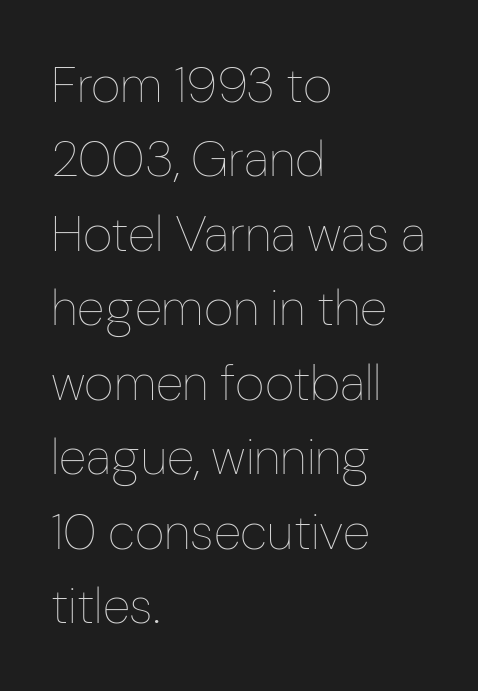
{"italic": "no", "bold": "no", "weight": "thin", "width": "condensed", "stroke_contrast": "low", "x_height": "medium", "monospaced": "no", "underline": "no", "align": "left", "line_spacing": "normal", "line_spacing_ratio": 1.46, "letter_spacing": "normal", "letter_spacing_em": 0.0, "glyph_px": 51}
